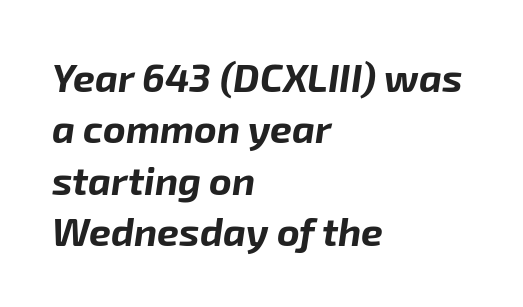
Q: Is the text bold? A: Yes.
Q: Is the text italic (slanted)? A: Yes, it leans right by about 8 degrees.
Q: Is the text underlined? A: No.
Q: How is the paragraph aligned? A: Left-aligned.
Q: Is the spacing between letters normal or unusually wide? A: Normal.
Q: Is the spacing between lines tight, normal or loose? A: Normal.
Q: Width (condensed, normal, or wide)? A: Normal.
Q: Stroke contrast? A: Low.
Q: x-height? A: Medium.
Q: Monospaced? A: No.
